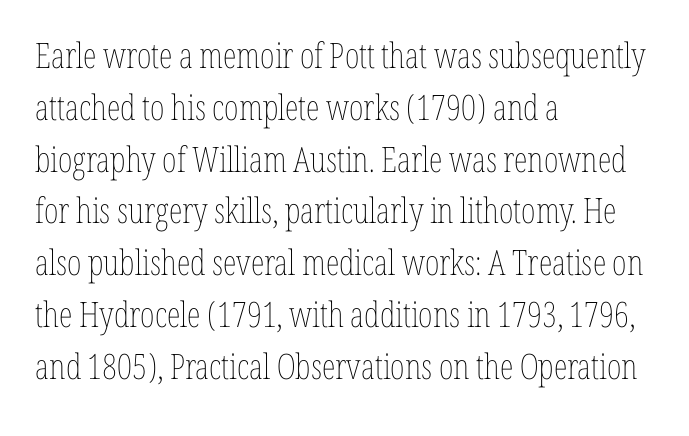
{"italic": "no", "bold": "no", "weight": "thin", "width": "condensed", "stroke_contrast": "low", "x_height": "medium", "monospaced": "no", "underline": "no", "align": "left", "line_spacing": "normal", "line_spacing_ratio": 1.48, "letter_spacing": "normal", "letter_spacing_em": 0.0, "glyph_px": 35}
